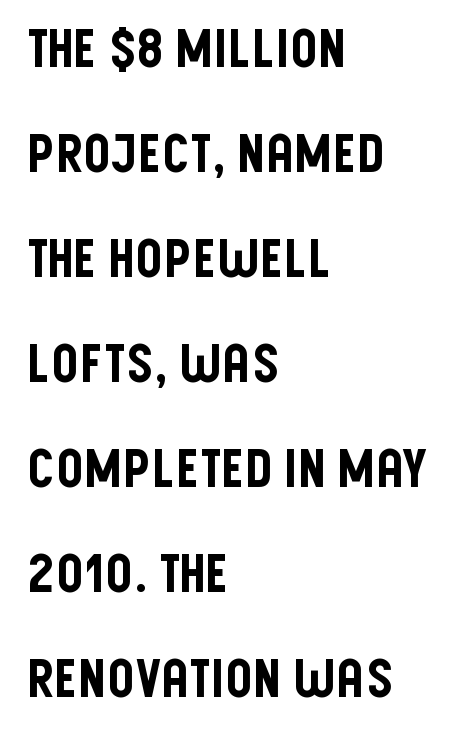
A clean baseline with only descenders dipping below it. The horizontal fit of the characters is conventional and even. The rendering uses a large line-height, opening up the rows. Designer's note — italics off, roman on.
